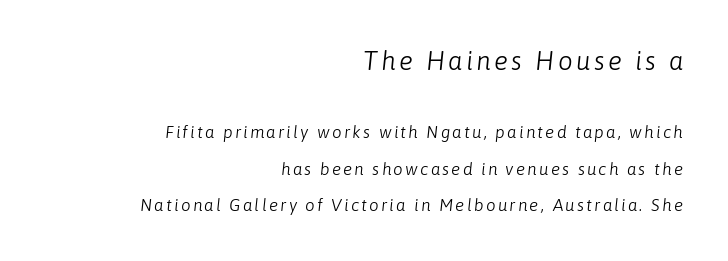
Q: Is the text bold? A: No.
Q: Is the text italic (slanted)? A: Yes, it leans right by about 6 degrees.
Q: Is the text underlined? A: No.
Q: How is the paragraph aligned? A: Right-aligned.
Q: Is the spacing between lines tight, normal or loose? A: Loose.
Q: Which block of text is set in a larger size, the first (top) or the second (bottom)? A: The first (top) one.
